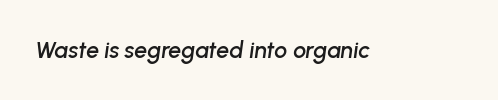
Each word holds together tightly as a unit, with standard inter-letter gaps. Has an underline been added? It has not. The passage shown leans; its letterforms are oblique.
